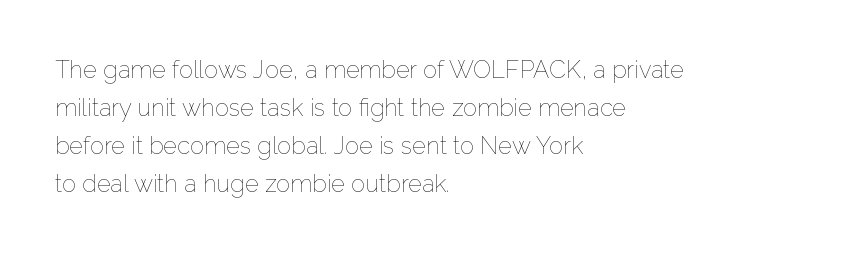
The image shows 24 px text type, upright; set left-aligned, normal line spacing (1.59x), normal letter spacing, not underlined.
